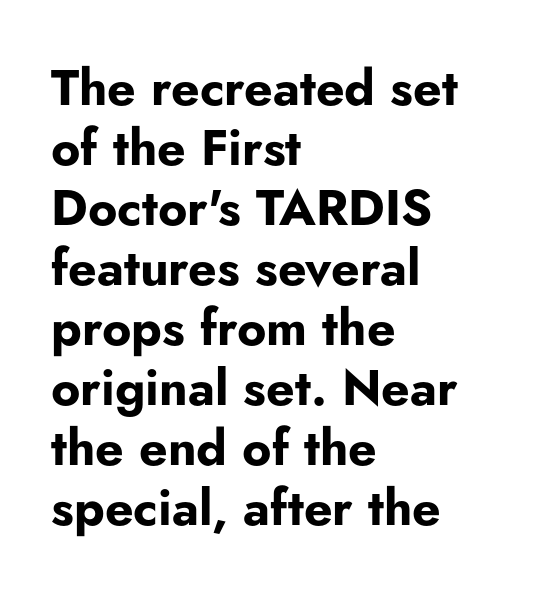
{"serif": "no", "italic": "no", "bold": "yes", "weight": "bold", "width": "normal", "stroke_contrast": "low", "x_height": "small", "monospaced": "no", "underline": "no", "align": "left", "line_spacing_ratio": 1.2, "letter_spacing": "normal", "letter_spacing_em": 0.0, "glyph_px": 50}
